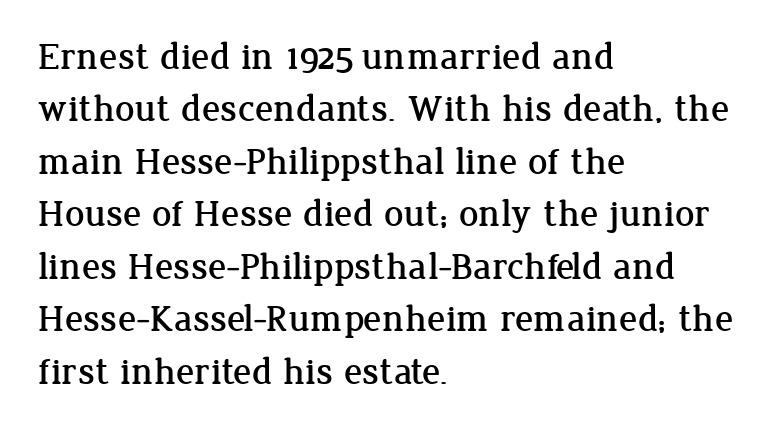
The image shows 38 px serif type, upright; set left-aligned, normal line spacing (1.38x), normal letter spacing, not underlined; low stroke contrast and a medium x-height.
